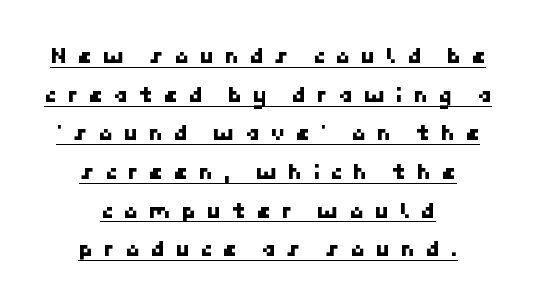
Decoration check: the copy is underlined. Each new line begins a customary step beneath the previous one. Words appear elongated and porous because spacing is wide. The paragraph shown floats in the horizontal middle.
